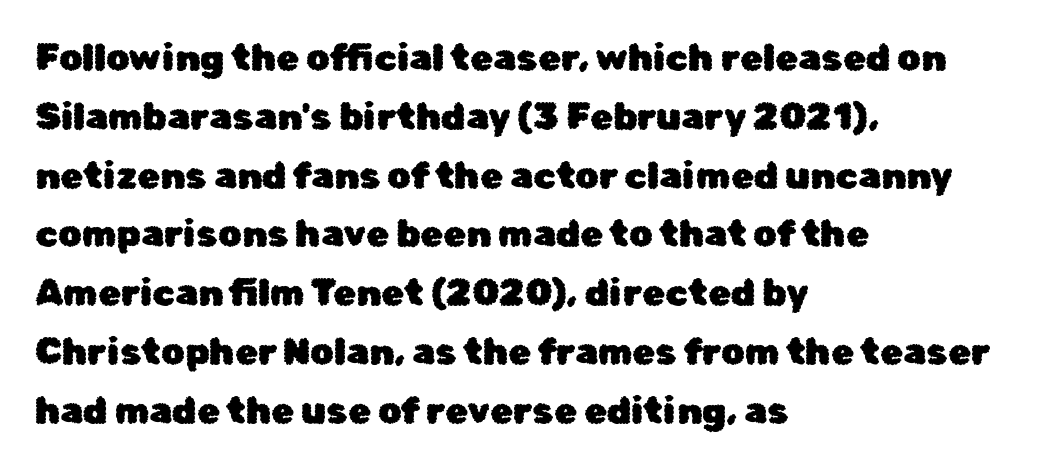
The image shows 37 px sans-serif type, upright; set left-aligned, normal line spacing (1.59x), normal letter spacing, not underlined; low stroke contrast and a medium x-height.
